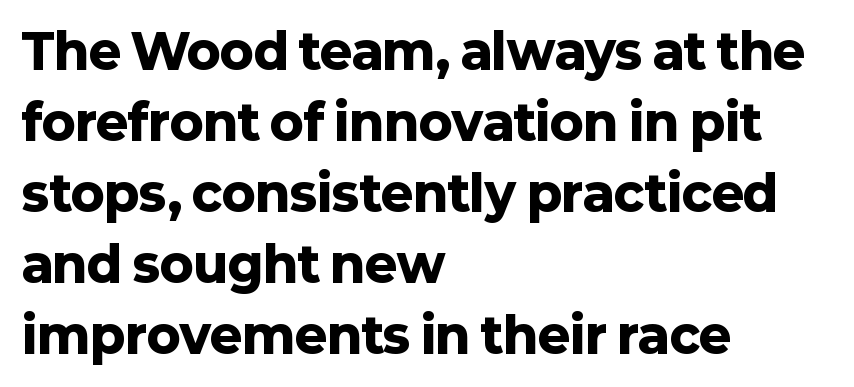
The image shows 49 px heavy sans-serif type, upright; set left-aligned, normal line spacing (1.45x), normal letter spacing, not underlined; low stroke contrast and a medium x-height.
